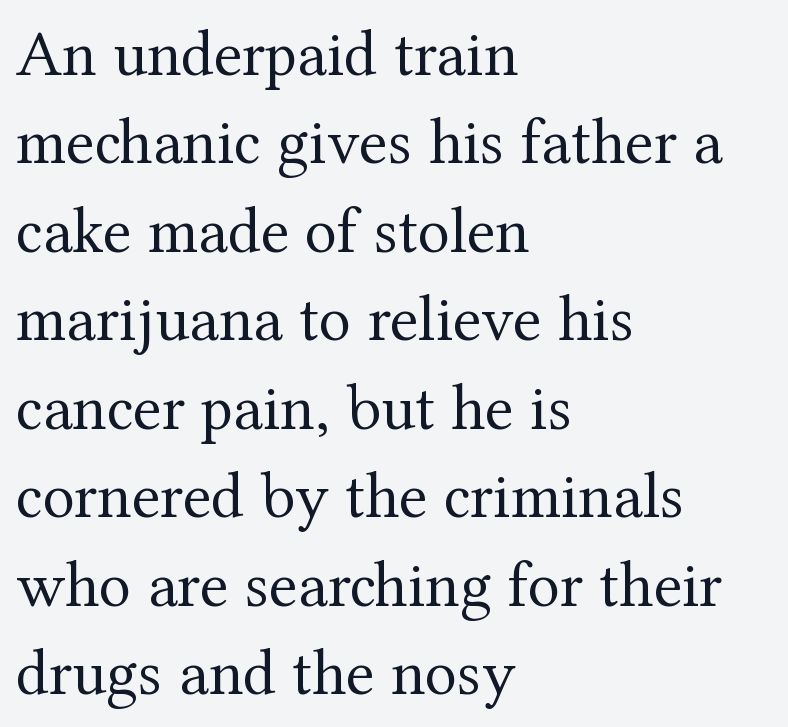
{"serif": "yes", "italic": "no", "bold": "no", "weight": "regular", "width": "normal", "stroke_contrast": "medium", "x_height": "medium", "monospaced": "no", "underline": "no", "align": "left", "line_spacing": "normal", "line_spacing_ratio": 1.34, "letter_spacing": "normal", "letter_spacing_em": 0.0, "glyph_px": 66}
